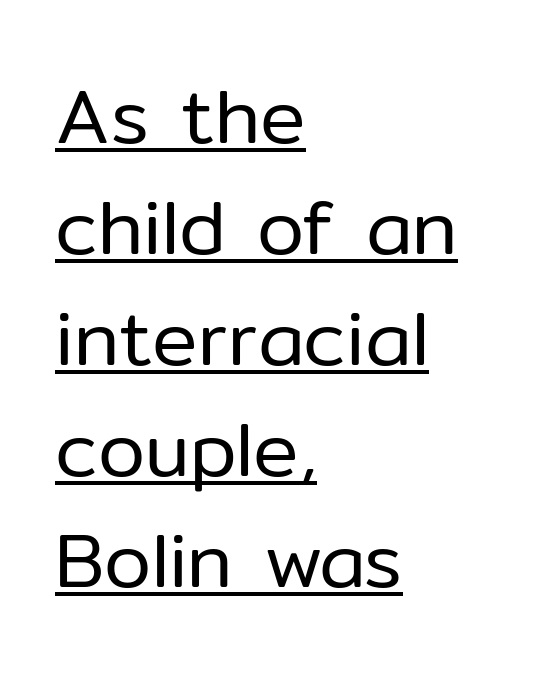
The image shows 76 px regular-weight sans-serif type, upright; set left-aligned, normal line spacing (1.46x), normal letter spacing, underlined; low stroke contrast and a medium x-height.
